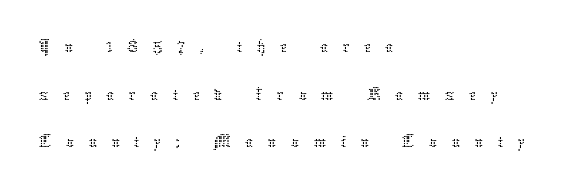
The image shows 39 px thin type, upright; set left-aligned, line spacing 1.22x, unusually wide letter spacing (+0.37 em), not underlined; low stroke contrast and a medium x-height.
